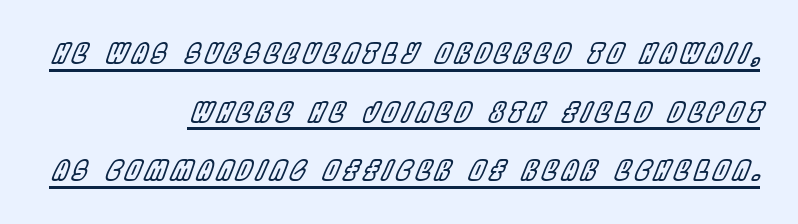
The line-height multiplier appears high, well above default. Observe the lean: these are italic letterforms. Glance below the letters and you will spot a drawn line. The lines in this sample share a right terminus and differ only in where they begin.
